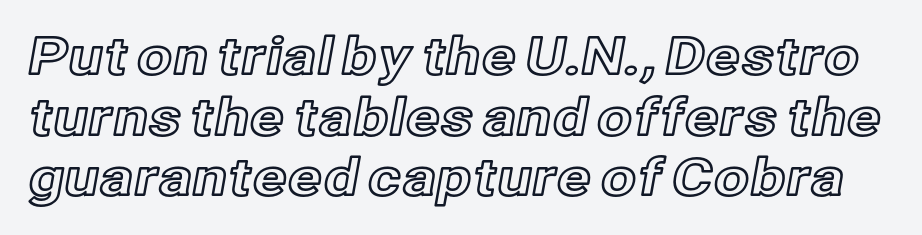
{"width": "normal", "x_height": "medium", "monospaced": "no", "underline": "no", "line_spacing_ratio": 1.19, "letter_spacing": "normal", "letter_spacing_em": 0.0, "glyph_px": 51}
